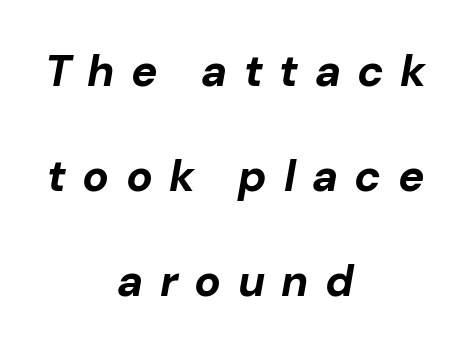
This rendering uses center alignment, leaving both contours irregular but symmetric. The strip under each line holds only bare page. Letter spacing: wide. Think of a printed novel: that variable character pitch is what you see here. If you measured baseline to baseline, you'd find a long distance. The passage shown is emphatically bold.
